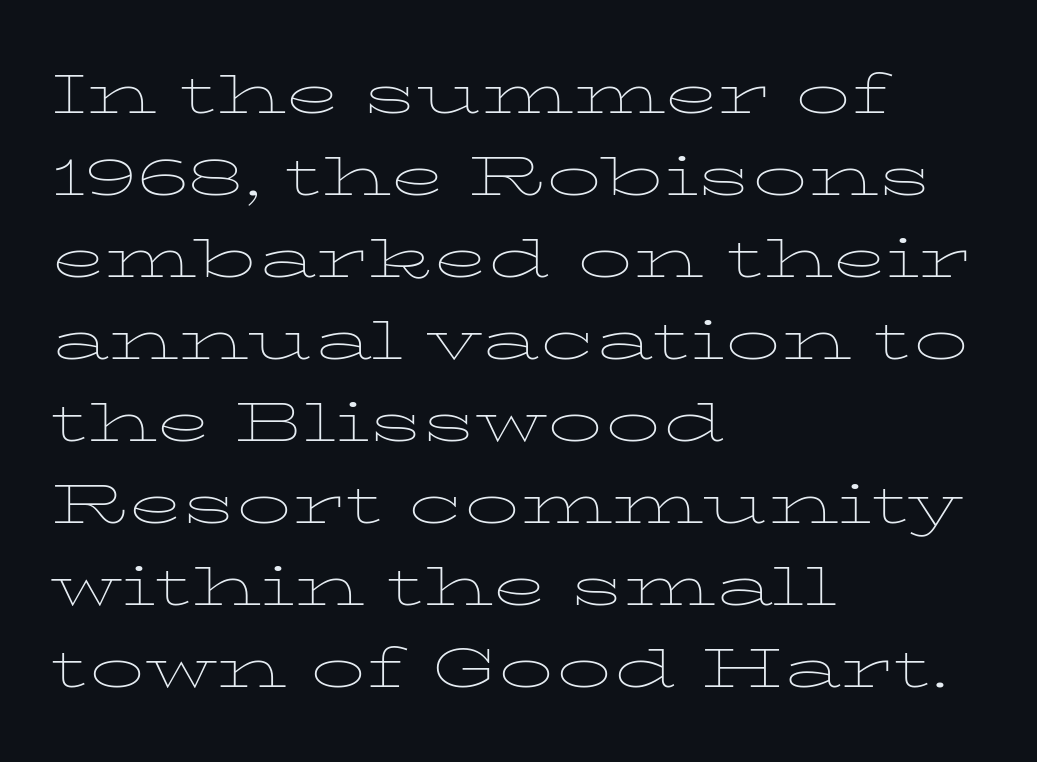
{"serif": "yes", "italic": "no", "bold": "no", "weight": "thin", "width": "wide", "stroke_contrast": "low", "x_height": "medium", "monospaced": "no", "underline": "no", "align": "left", "line_spacing": "normal", "line_spacing_ratio": 1.49, "letter_spacing": "normal", "letter_spacing_em": 0.0, "glyph_px": 55}
